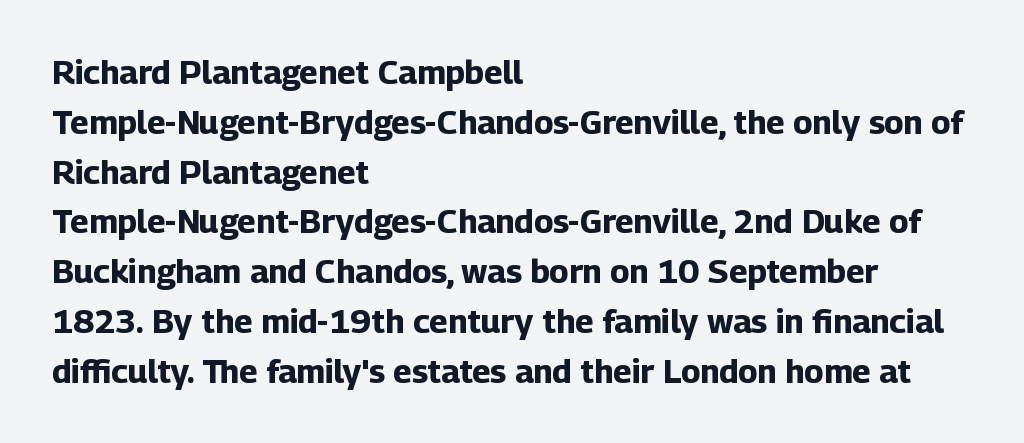
The image shows 33 px bold sans-serif type, upright; set left-aligned, normal line spacing (1.51x), normal letter spacing, not underlined; low stroke contrast and a medium x-height.
